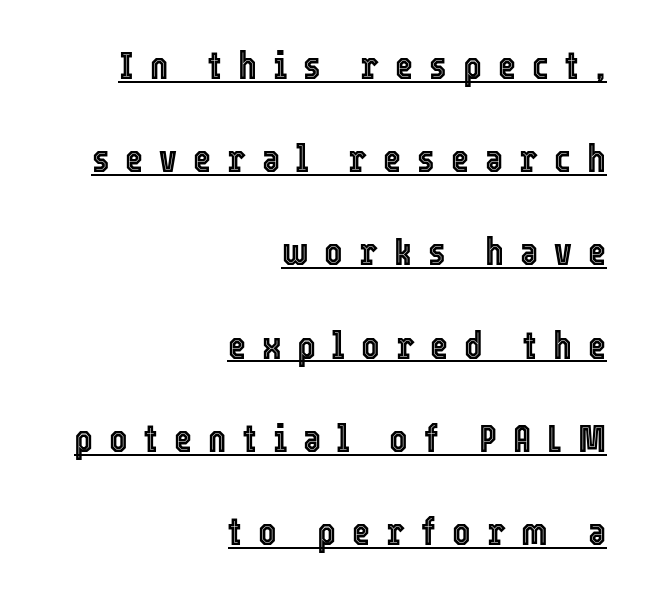
The letters stand upright; this is a roman face. Widely set lines give the paragraph a tall, airy silhouette. The face used here is proportionally spaced, like ordinary book or web type. How are the letters spaced? Widely, with obvious added tracking.
